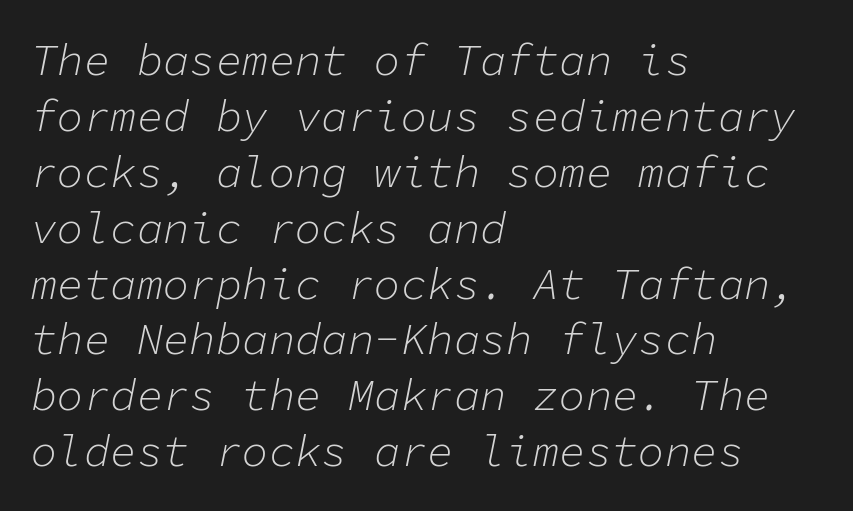
{"italic": "yes", "lean": "right", "slant_degrees": 11, "bold": "no", "weight": "light", "width": "normal", "stroke_contrast": "low", "x_height": "medium", "monospaced": "yes", "underline": "no", "align": "left", "line_spacing": "normal", "line_spacing_ratio": 1.27, "letter_spacing": "normal", "letter_spacing_em": 0.0, "glyph_px": 44}
